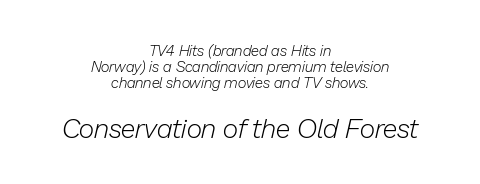
Q: Is the text bold? A: No.
Q: Is the text italic (slanted)? A: Yes, it leans right by about 13 degrees.
Q: Is the text underlined? A: No.
Q: How is the paragraph aligned? A: Centered.
Q: Is the spacing between letters normal or unusually wide? A: Normal.
Q: Is the spacing between lines tight, normal or loose? A: Tight.
Q: Which block of text is set in a larger size, the first (top) or the second (bottom)? A: The second (bottom) one.
